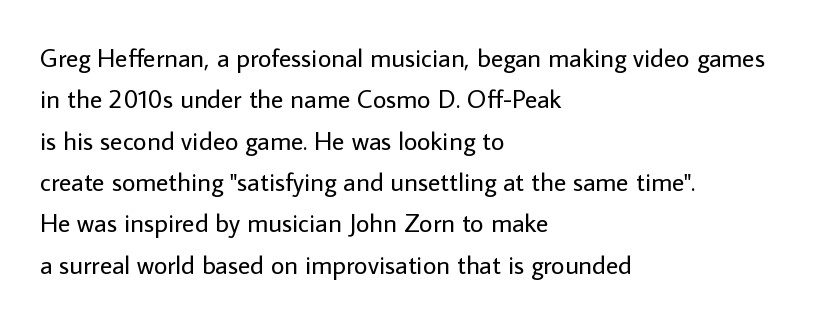
Each stroke keeps to a modest, everyday thickness or less. Whoever set this chose a conventional vertical rhythm. Caption: multi-line text, flush left, ragged right. Underlining? Definitely not there.
